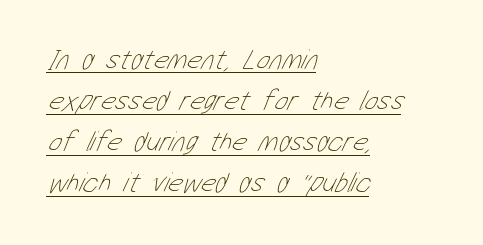
Caption: lettering with a line underneath. The font is comparable to plain body text, perhaps lighter. Rows of type keep a routine distance in the vertical direction. Observe the ordinary spacing: letters are neighbours, not strangers. The ragged edge is on the right, which tells us the setting is flush left. Looks like regular typesetting: each glyph gets only the width it needs.
